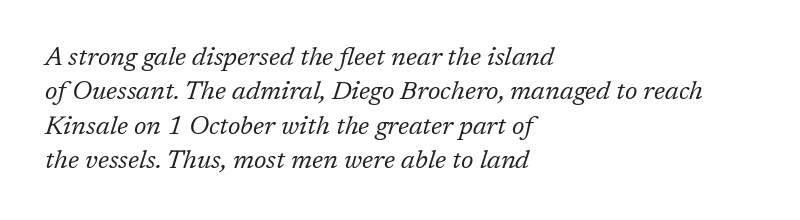
{"italic": "yes", "lean": "right", "slant_degrees": 17, "bold": "no", "underline": "no", "align": "left", "line_spacing": "normal", "line_spacing_ratio": 1.32, "letter_spacing": "normal", "letter_spacing_em": 0.0, "glyph_px": 26}
